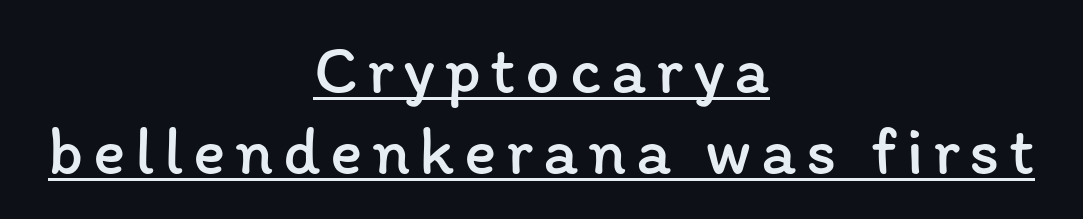
The image shows 68 px regular-weight type, upright; set centered, line spacing 1.19x, underlined; low stroke contrast and a medium x-height.
